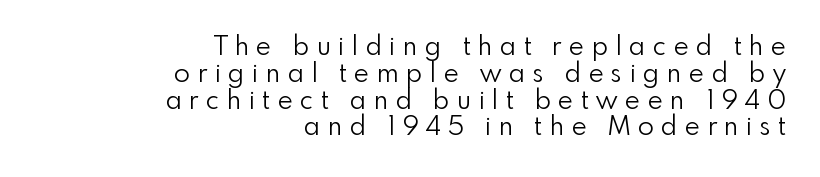
{"italic": "no", "bold": "no", "underline": "no", "align": "right", "line_spacing": "tight", "line_spacing_ratio": 1.03, "letter_spacing": "wide", "letter_spacing_em": 0.29, "glyph_px": 26}
